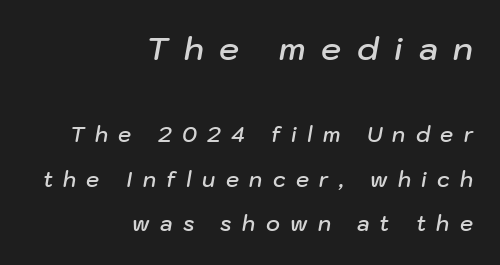
{"italic": "yes", "lean": "right", "slant_degrees": 10, "bold": "semi", "weight": "semibold", "width": "normal", "stroke_contrast": "low", "x_height": "medium", "monospaced": "no", "underline": "no", "align": "right", "line_spacing": "loose", "line_spacing_ratio": 2.12, "letter_spacing": "wide", "letter_spacing_em": 0.49, "larger_block": "first", "size_ratio": 1.52, "glyph_px": 32}
